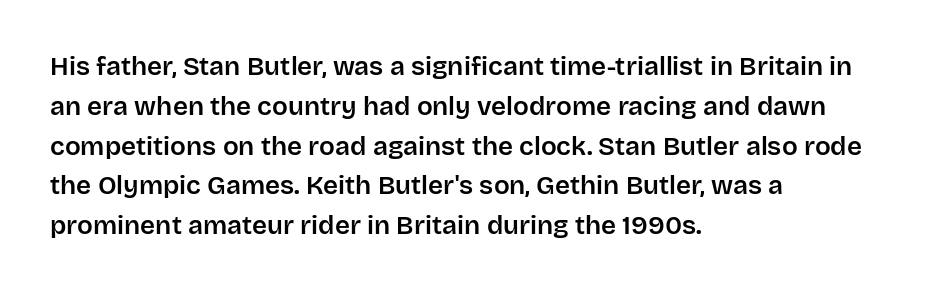
How would I describe the line gaps? Plain and ordinary. Does extra space separate the letters? No, they use regular spacing. These lines stack with their left ends in a neat column. Underlining? Definitely not there. Quick note: not italic, upright.
